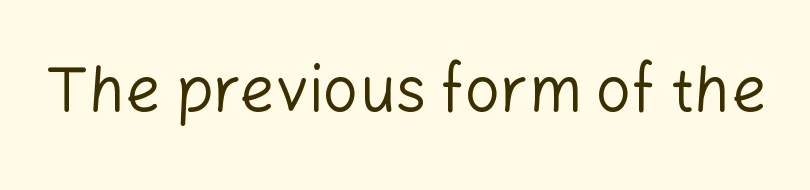
The image shows 62 px regular-weight sans-serif type, upright; set normal letter spacing, not underlined; low stroke contrast and a medium x-height.
